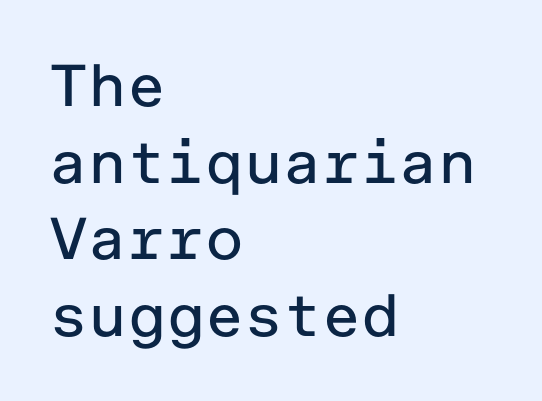
The specimen reads as upright at a glance. A clean baseline with only descenders dipping below it. If you drew a ruler down the left edge, every line would touch it. Caption: standard tracking, unaltered.
